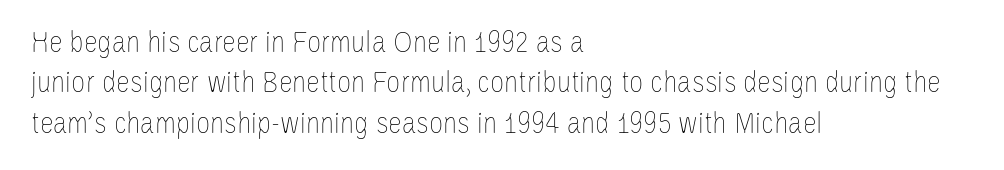
Every row of glyphs begins at an identical x-position on the left. Baseline-to-baseline distance is the conventional proportion of letter height. Character widths vary here, with narrow letters taking less room than wide ones. Tall strokes in this sample are plumb rather than angled. Compared with typical body copy, the letter spacing here is the same. Think standard paragraph weight, or any step lighter than that.
